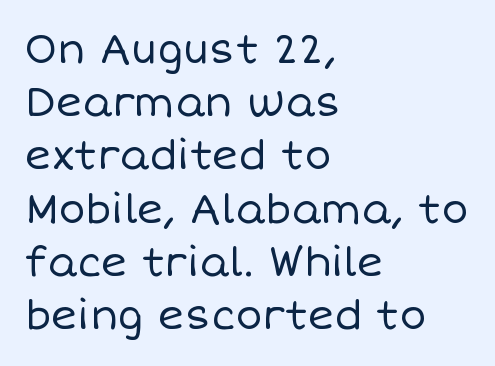
Does extra space separate the letters? No, they use regular spacing. The rendering uses a moderate line-height, typical for paragraphs. Every stem runs plumb, perpendicular to the baseline. Do the characters align in a grid? No, the font is proportional.
